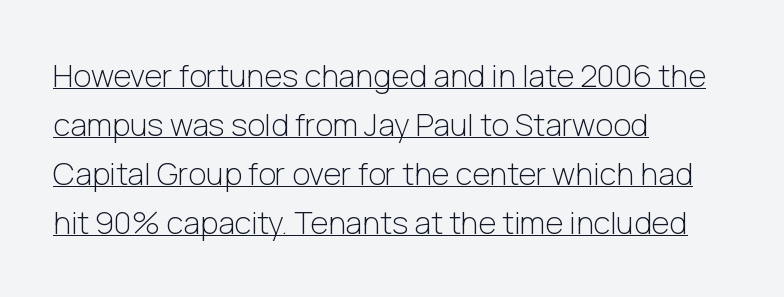
The image shows 31 px light sans-serif type, upright; set left-aligned, normal line spacing (1.58x), normal letter spacing, underlined; low stroke contrast and a medium x-height.
